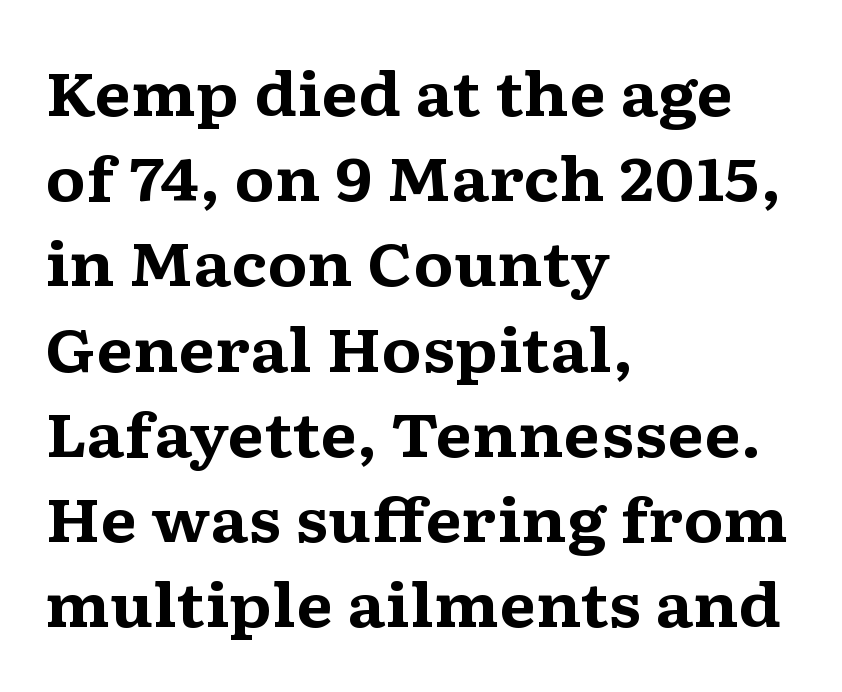
Clear beneath every line of the passage. Strong, thick strokes mark this as bold type. The font's upright variant was chosen for this text. Do the characters align in a grid? No, the font is proportional.
